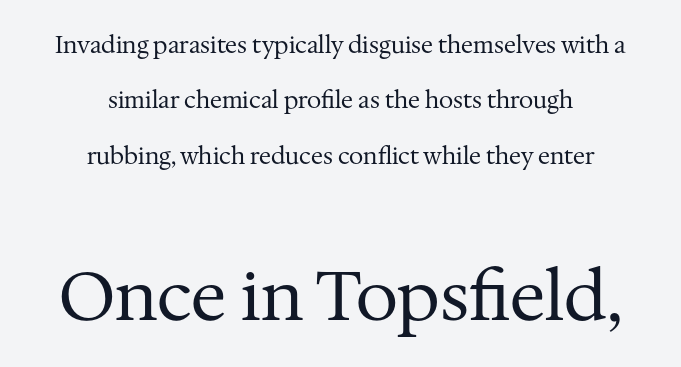
Q: Is the text bold? A: No.
Q: Is the text italic (slanted)? A: No, it is upright.
Q: Is the typeface a serif or a sans-serif typeface? A: Serif.
Q: Is the text underlined? A: No.
Q: How is the paragraph aligned? A: Centered.
Q: Is the spacing between letters normal or unusually wide? A: Normal.
Q: Is the spacing between lines tight, normal or loose? A: Loose.
Q: Which block of text is set in a larger size, the first (top) or the second (bottom)? A: The second (bottom) one.
Q: Width (condensed, normal, or wide)? A: Normal.
Q: Stroke contrast? A: Medium.
Q: x-height? A: Medium.
Q: Monospaced? A: No.
